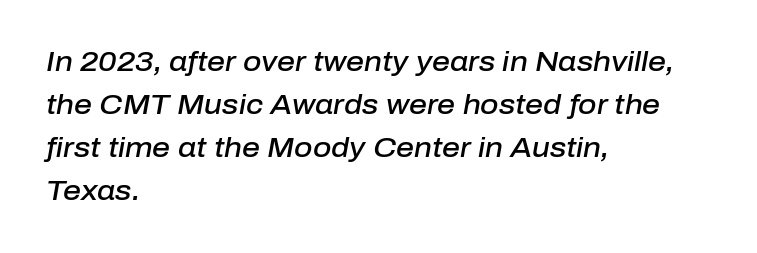
{"italic": "yes", "lean": "right", "slant_degrees": 10, "bold": "semi", "weight": "semibold", "width": "normal", "stroke_contrast": "low", "x_height": "medium", "monospaced": "no", "underline": "no", "align": "left", "line_spacing": "normal", "line_spacing_ratio": 1.54, "letter_spacing": "normal", "letter_spacing_em": 0.0, "glyph_px": 28}
